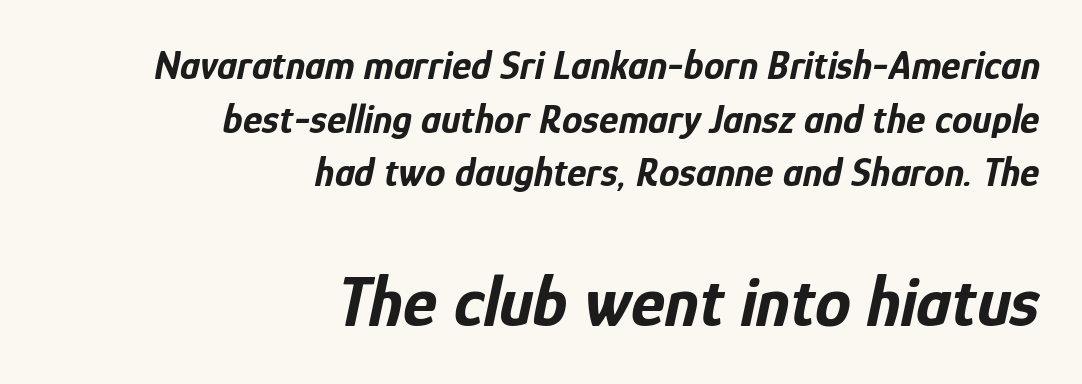
Q: Is the text bold? A: Yes.
Q: Is the text italic (slanted)? A: Yes, it leans right by about 12 degrees.
Q: Is the text underlined? A: No.
Q: How is the paragraph aligned? A: Right-aligned.
Q: Is the spacing between letters normal or unusually wide? A: Normal.
Q: Is the spacing between lines tight, normal or loose? A: Normal.
Q: Which block of text is set in a larger size, the first (top) or the second (bottom)? A: The second (bottom) one.
Q: Width (condensed, normal, or wide)? A: Condensed.
Q: Stroke contrast? A: Low.
Q: x-height? A: Medium.
Q: Monospaced? A: No.
